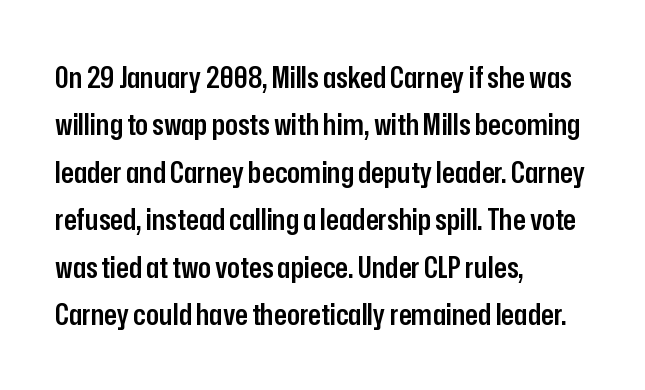
Leading matches the norm, producing a regular column. The font is running at a semibold setting, under full bold. One-word summary of the alignment: left. What stands out about the letter spacing? Nothing — it is the standard amount.
